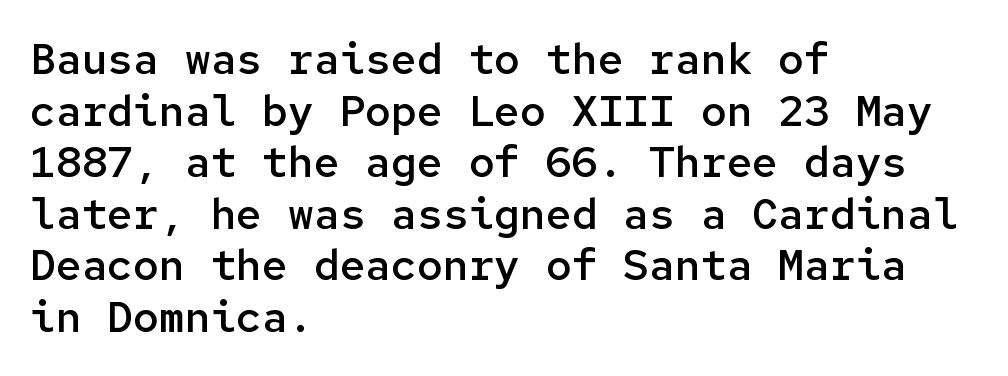
The font's upright variant was chosen for this text. The passage shown is typed in a monospace face where columns stay perfectly aligned. Letter spacing: default. Notice the strokes are somewhat thickened but not fully heavy: this is a semibold.
